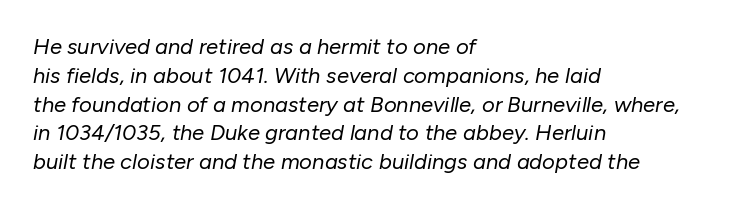
The image shows 22 px text type, italic (leaning right); set left-aligned, normal line spacing (1.31x), normal letter spacing, not underlined.
